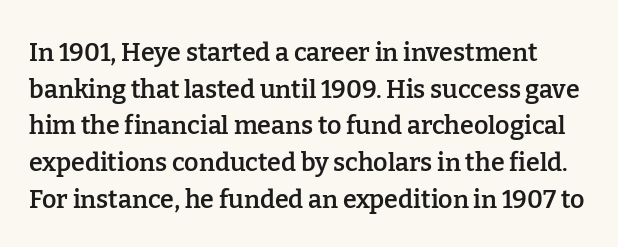
{"italic": "no", "bold": "semi", "underline": "no", "line_spacing": "normal", "line_spacing_ratio": 1.47, "letter_spacing": "normal", "letter_spacing_em": 0.0, "glyph_px": 25}
